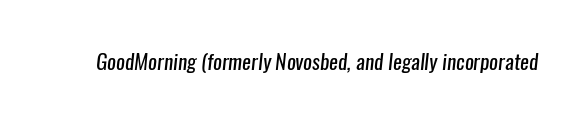
{"bold": "no", "underline": "no", "letter_spacing": "normal", "letter_spacing_em": 0.0, "glyph_px": 21}
